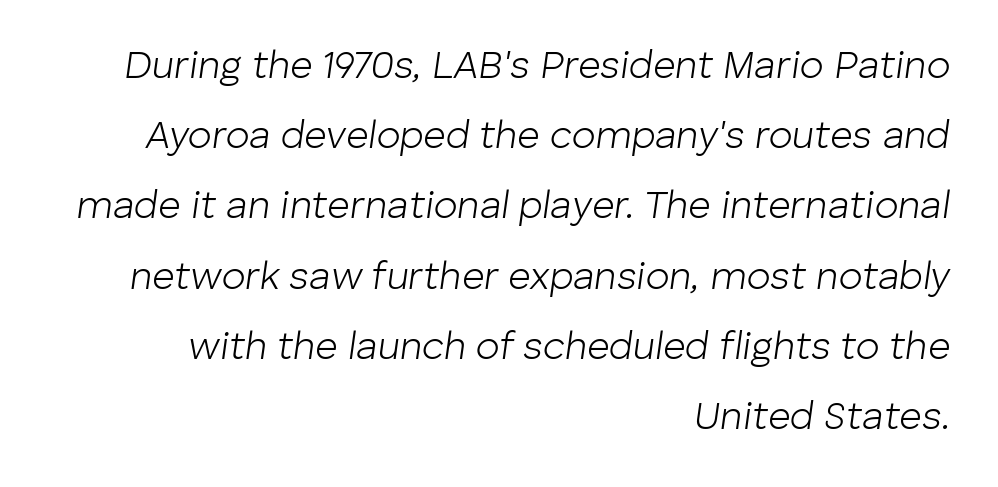
The image shows 39 px light type, italic (leaning right); set right-aligned, line spacing 1.8x, normal letter spacing, not underlined; low stroke contrast and a medium x-height.
